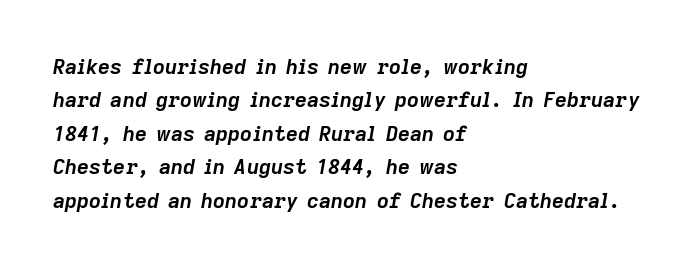
{"italic": "yes", "lean": "right", "slant_degrees": 9, "bold": "yes", "underline": "no", "align": "left", "line_spacing": "normal", "line_spacing_ratio": 1.59, "letter_spacing": "normal", "letter_spacing_em": 0.0, "glyph_px": 21}
